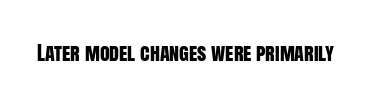
The image shows 20 px text type, upright; set normal letter spacing, not underlined.
